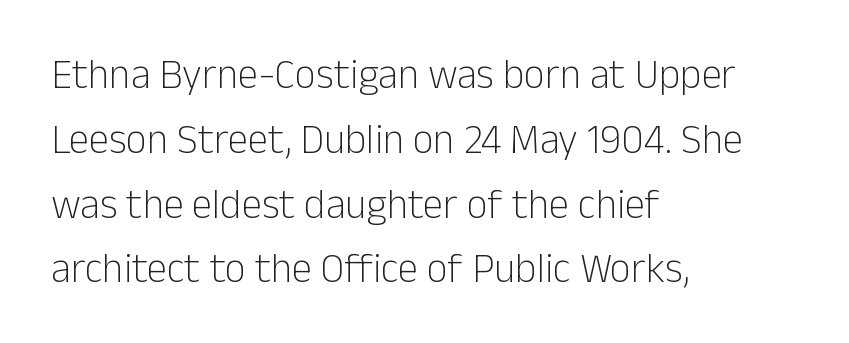
Q: Is the text bold? A: No.
Q: Is the text italic (slanted)? A: No, it is upright.
Q: Is the typeface a serif or a sans-serif typeface? A: Sans-serif.
Q: Is the text underlined? A: No.
Q: How is the paragraph aligned? A: Left-aligned.
Q: Is the spacing between letters normal or unusually wide? A: Normal.
Q: Is the spacing between lines tight, normal or loose? A: Normal.
Q: Width (condensed, normal, or wide)? A: Normal.
Q: Stroke contrast? A: Low.
Q: x-height? A: Medium.
Q: Monospaced? A: No.
